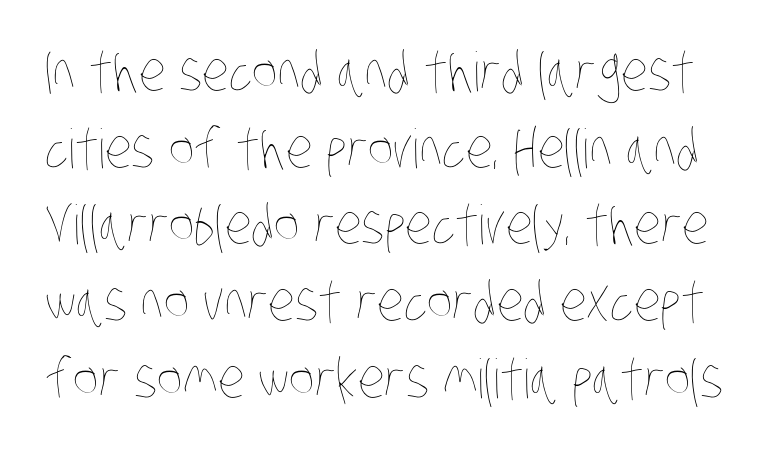
Is this a fixed-width face? No — the glyphs have proportional, varying widths. Is the type heavy? It reads as light-to-regular instead. Words float on clear page, feet unadorned. Inter-character spacing is left at the font's built-in metrics. Leading matches the norm, producing a regular column.
